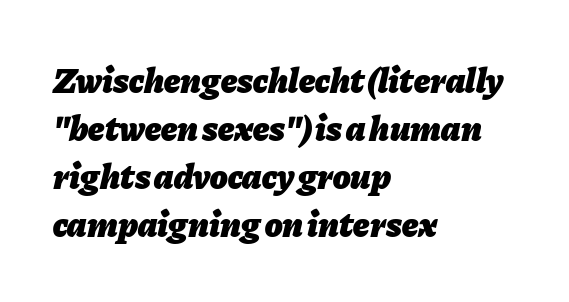
Slant detected: the letters are inclined. Each glyph is drawn with heavy, bold strokes. Short and long lines alike share a common starting point at left. The vertical gap from one line to the next is medium. A clean baseline with only descenders dipping below it.
